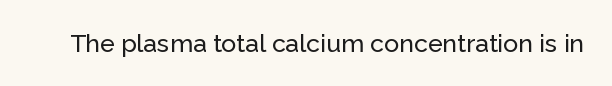
The image shows 25 px text type, upright; set normal letter spacing, not underlined.
